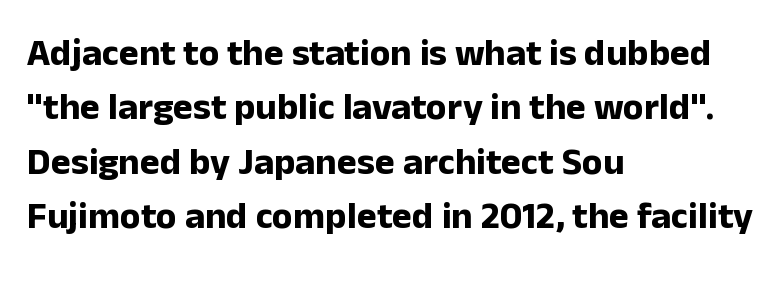
{"serif": "no", "italic": "no", "bold": "yes", "weight": "bold", "width": "normal", "stroke_contrast": "low", "x_height": "medium", "monospaced": "no", "underline": "no", "align": "left", "line_spacing": "normal", "line_spacing_ratio": 1.43, "letter_spacing": "normal", "letter_spacing_em": 0.0, "glyph_px": 38}
